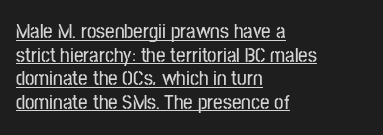
{"italic": "no", "underline": "yes", "align": "left", "line_spacing": "tight", "line_spacing_ratio": 1.12, "letter_spacing": "normal", "letter_spacing_em": 0.0, "glyph_px": 21}
